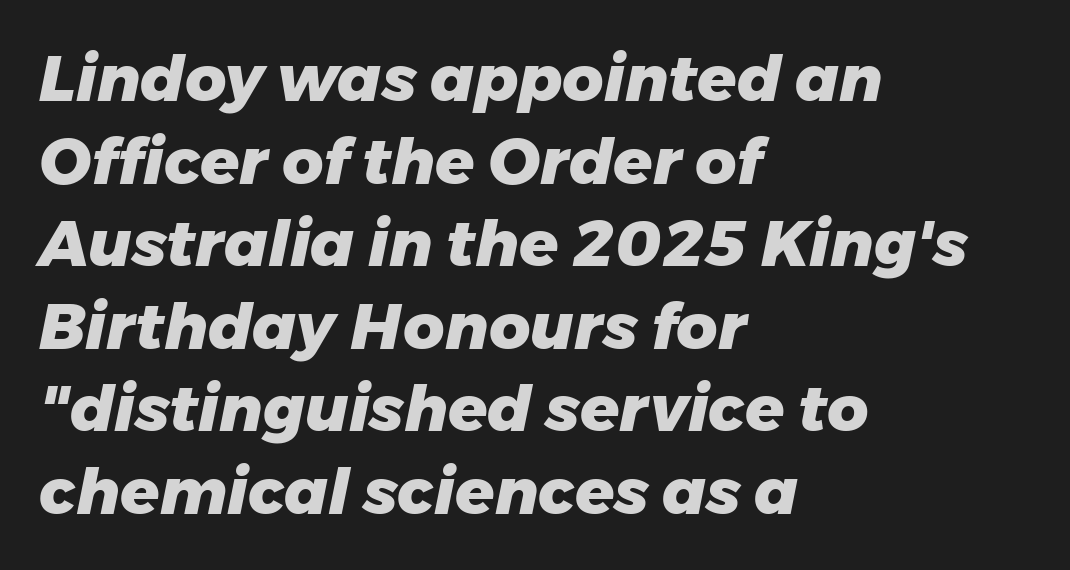
The rendering keeps characters at their native spacing. Weight: bold. Leading: standard. Unmarked baselines from the first word to the last. Notice how the stems are inclined rather than vertical — that's the hallmark of italics. This rendering uses left alignment, leaving the right contour irregular.
